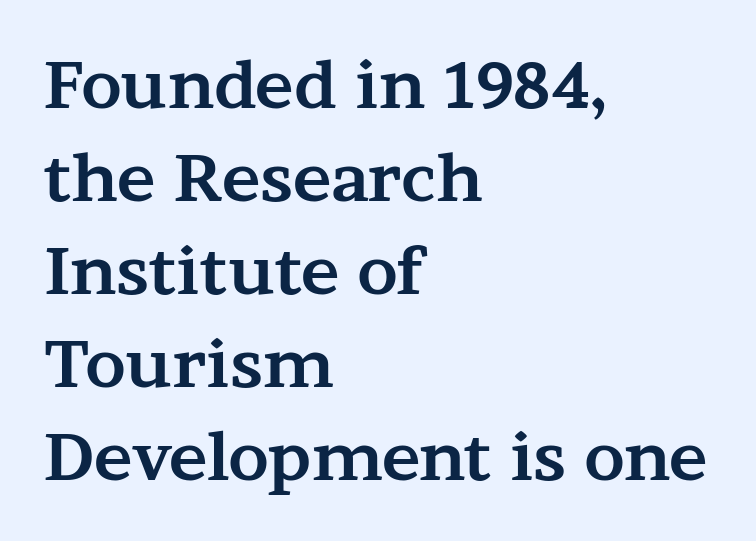
{"serif": "yes", "italic": "no", "bold": "yes", "weight": "bold", "width": "wide", "stroke_contrast": "medium", "x_height": "medium", "monospaced": "no", "underline": "no", "align": "left", "line_spacing": "normal", "line_spacing_ratio": 1.43, "letter_spacing": "normal", "letter_spacing_em": 0.0, "glyph_px": 65}
